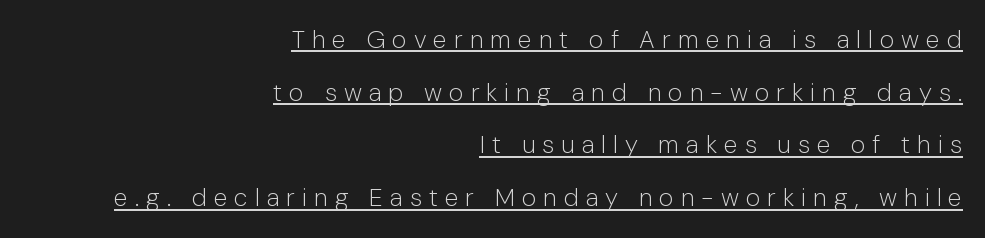
The image shows 25 px text type, upright; set right-aligned, loose line spacing (2.11x), unusually wide letter spacing (+0.28 em), underlined.
